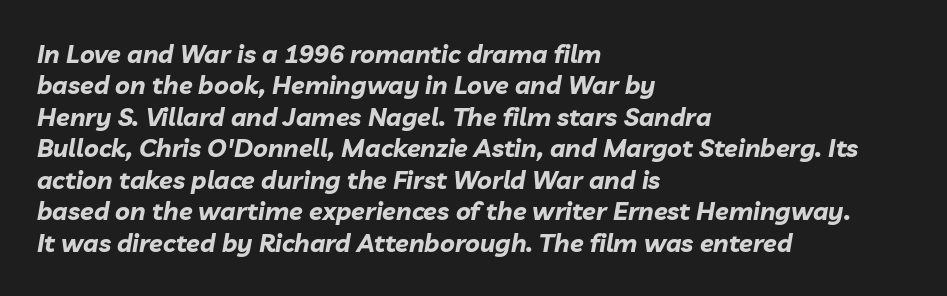
The image shows 25 px bold type, italic (leaning right); set left-aligned, normal line spacing (1.26x), normal letter spacing, not underlined.
